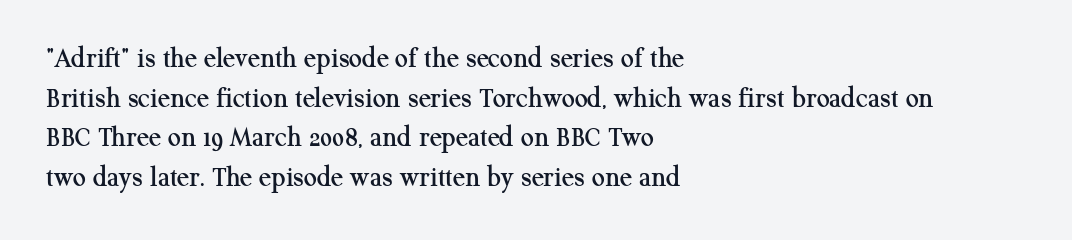
The image shows 29 px serif type, upright; set left-aligned, normal line spacing (1.37x), normal letter spacing, not underlined; medium stroke contrast and a medium x-height.
